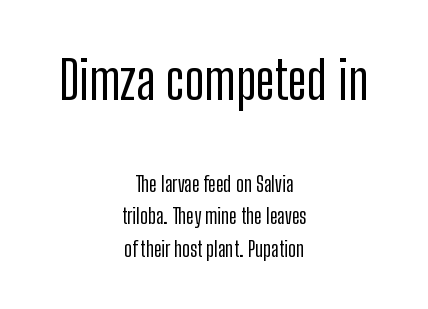
The image shows 53 px condensed sans-serif type, upright; set centered, normal line spacing (1.54x), normal letter spacing, not underlined; the first (top) block is 2.52x larger; low stroke contrast and a medium x-height.
